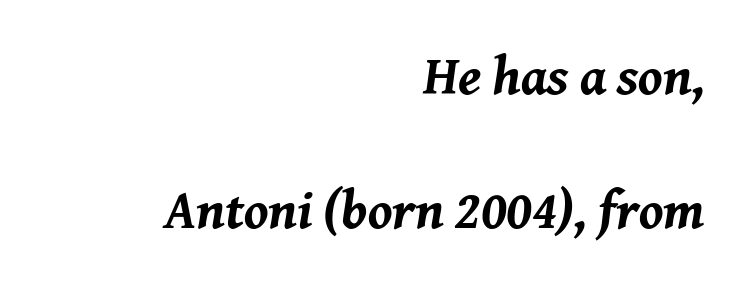
The image shows 54 px bold type, italic (leaning right); set right-aligned, loose line spacing (2.48x), normal letter spacing, not underlined; medium stroke contrast and a medium x-height.
